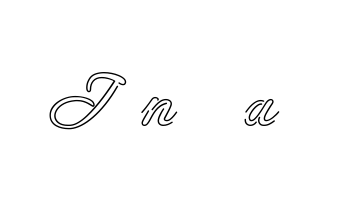
Q: Is the text italic (slanted)? A: Yes.
Q: Is the text underlined? A: No.
Q: Is the spacing between letters normal or unusually wide? A: Unusually wide.
Q: Width (condensed, normal, or wide)? A: Normal.
Q: x-height? A: Small.
Q: Monospaced? A: No.
